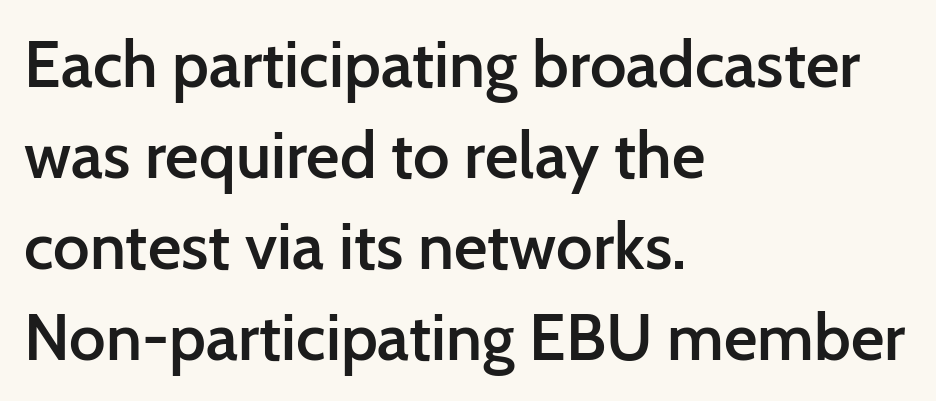
{"serif": "no", "italic": "no", "bold": "semi", "weight": "semibold", "width": "normal", "stroke_contrast": "low", "x_height": "medium", "monospaced": "no", "underline": "no", "align": "left", "line_spacing": "normal", "line_spacing_ratio": 1.4, "letter_spacing": "normal", "letter_spacing_em": 0.0, "glyph_px": 65}
